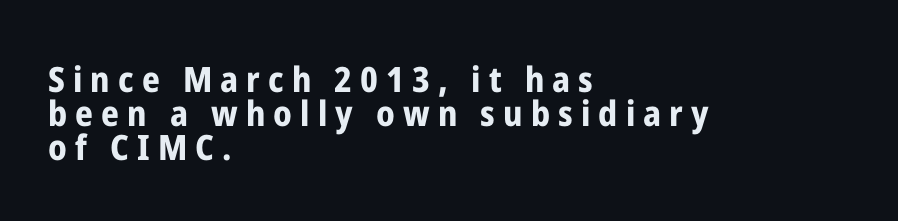
{"serif": "no", "italic": "no", "bold": "yes", "weight": "bold", "width": "condensed", "stroke_contrast": "low", "x_height": "medium", "monospaced": "no", "underline": "no", "align": "left", "line_spacing": "tight", "line_spacing_ratio": 0.97, "letter_spacing": "wide", "letter_spacing_em": 0.23, "glyph_px": 35}
